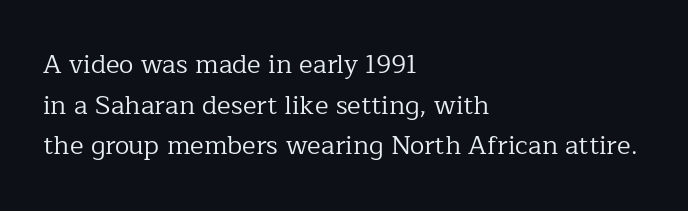
Q: Is the text bold? A: No.
Q: Is the text italic (slanted)? A: No, it is upright.
Q: Is the text underlined? A: No.
Q: How is the paragraph aligned? A: Left-aligned.
Q: Is the spacing between letters normal or unusually wide? A: Normal.
Q: Is the spacing between lines tight, normal or loose? A: Normal.
